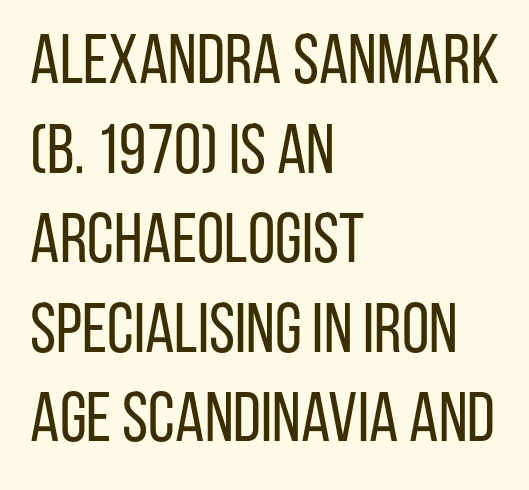
A typesetter would call this proportional, since set widths differ per character. Italic: no, the glyphs are upright roman. To sum up the face: it is a sans, with no serifs. The font sits on the lighter half of the weight spectrum, regular included. The line texture is even and compact thanks to regular tracking. Underline: absent.
